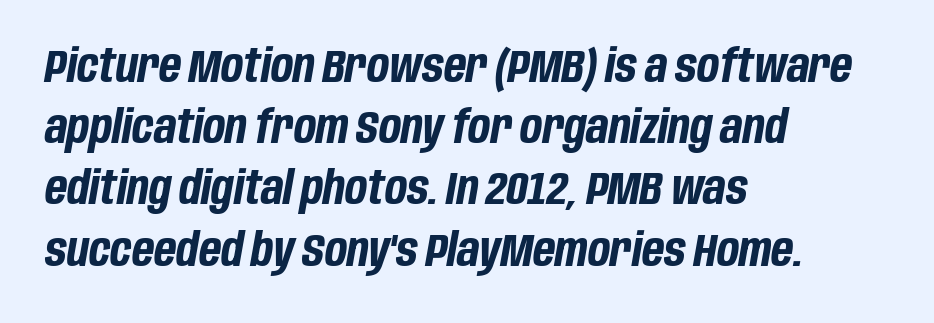
Q: Is the text bold? A: Yes.
Q: Is the text italic (slanted)? A: Yes, it leans right by about 10 degrees.
Q: Is the text underlined? A: No.
Q: How is the paragraph aligned? A: Left-aligned.
Q: Is the spacing between letters normal or unusually wide? A: Normal.
Q: Is the spacing between lines tight, normal or loose? A: Normal.
Q: Width (condensed, normal, or wide)? A: Condensed.
Q: Stroke contrast? A: Low.
Q: x-height? A: Large.
Q: Monospaced? A: No.
